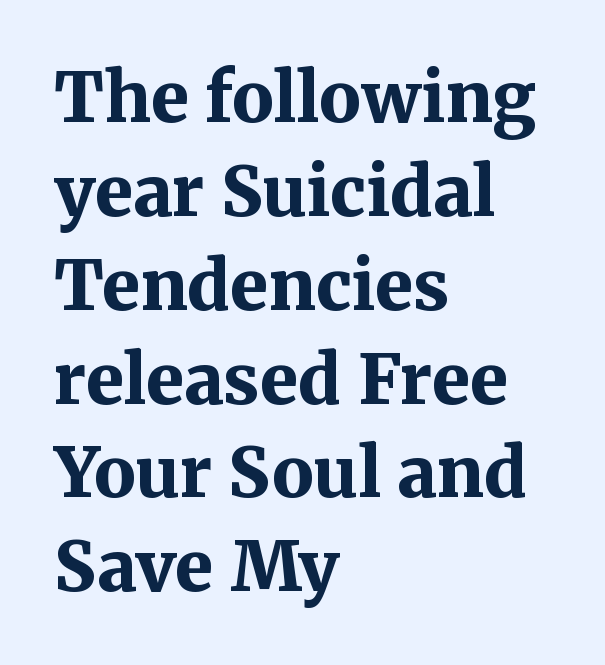
{"serif": "yes", "italic": "no", "bold": "yes", "weight": "bold", "width": "normal", "stroke_contrast": "medium", "x_height": "medium", "monospaced": "no", "underline": "no", "align": "left", "line_spacing": "normal", "line_spacing_ratio": 1.36, "letter_spacing": "normal", "letter_spacing_em": 0.0, "glyph_px": 69}
